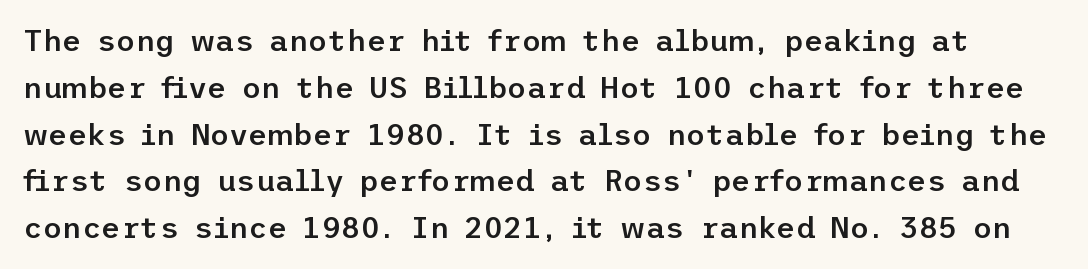
{"serif": "no", "italic": "no", "bold": "semi", "weight": "semibold", "width": "normal", "stroke_contrast": "low", "x_height": "medium", "underline": "no", "line_spacing": "normal", "line_spacing_ratio": 1.56, "letter_spacing": "normal", "letter_spacing_em": 0.0, "glyph_px": 30}
